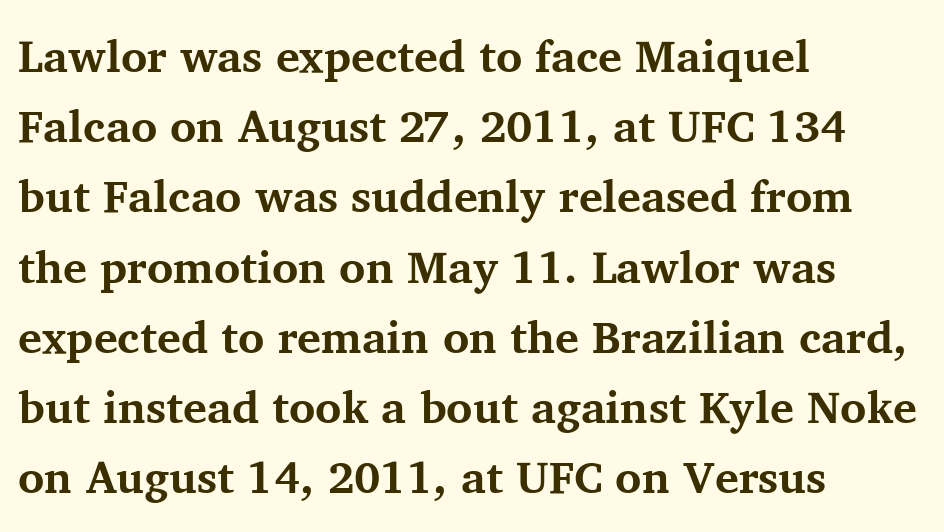
Q: Is the text bold? A: Yes.
Q: Is the text italic (slanted)? A: No, it is upright.
Q: Is the typeface a serif or a sans-serif typeface? A: Serif.
Q: Is the text underlined? A: No.
Q: How is the paragraph aligned? A: Left-aligned.
Q: Is the spacing between letters normal or unusually wide? A: Normal.
Q: Is the spacing between lines tight, normal or loose? A: Normal.
Q: Width (condensed, normal, or wide)? A: Normal.
Q: Stroke contrast? A: Medium.
Q: x-height? A: Medium.
Q: Monospaced? A: No.
